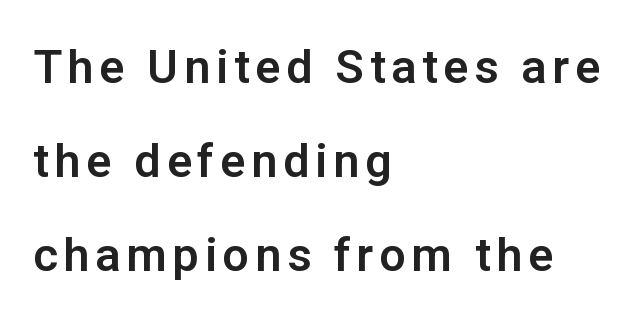
The image shows 47 px sans-serif type, upright; set left-aligned, loose line spacing (2.0x), not underlined; low stroke contrast and a medium x-height.
